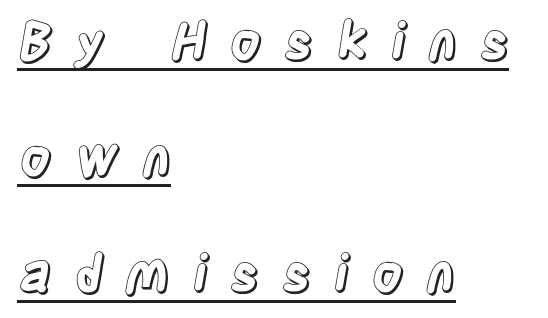
The image shows 51 px condensed type; set left-aligned, loose line spacing (2.27x), unusually wide letter spacing (+0.42 em), underlined; a large x-height.
